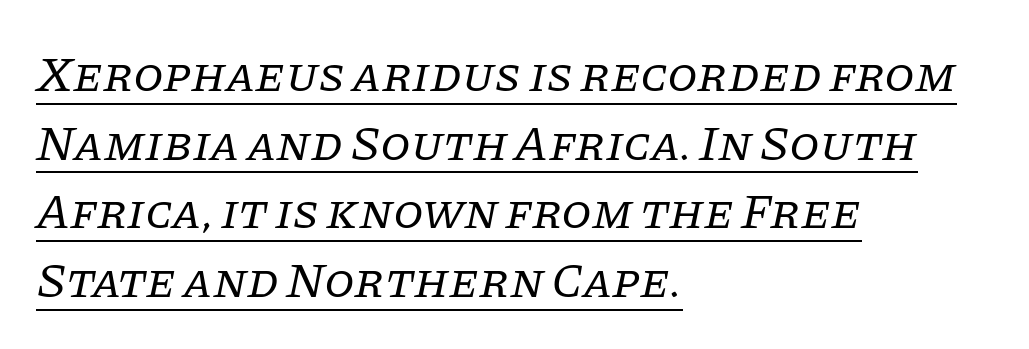
{"serif": "yes", "italic": "yes", "lean": "right", "slant_degrees": 11, "bold": "no", "weight": "regular", "width": "normal", "stroke_contrast": "low", "x_height": "large", "monospaced": "no", "underline": "yes", "align": "left", "line_spacing": "normal", "line_spacing_ratio": 1.4, "letter_spacing": "normal", "letter_spacing_em": 0.0, "glyph_px": 49}
